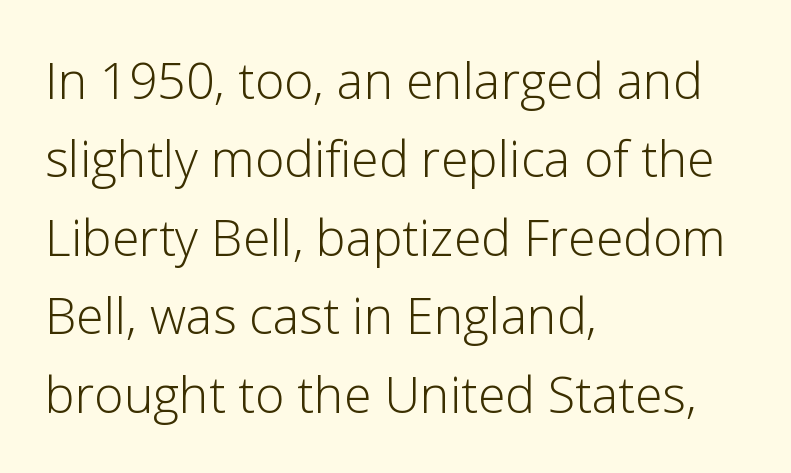
{"serif": "no", "italic": "no", "bold": "no", "weight": "light", "width": "normal", "stroke_contrast": "low", "x_height": "medium", "monospaced": "no", "underline": "no", "align": "left", "line_spacing": "normal", "line_spacing_ratio": 1.57, "letter_spacing": "normal", "letter_spacing_em": 0.0, "glyph_px": 50}
